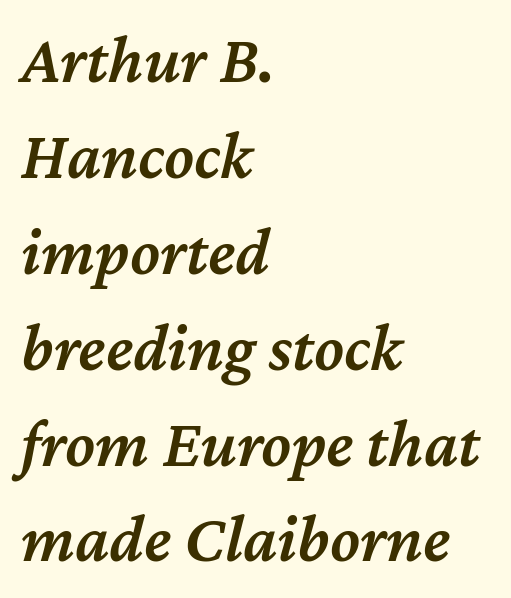
The image shows 68 px semibold type, italic (leaning right); set left-aligned, normal line spacing (1.41x), normal letter spacing, not underlined; medium stroke contrast and a medium x-height.
